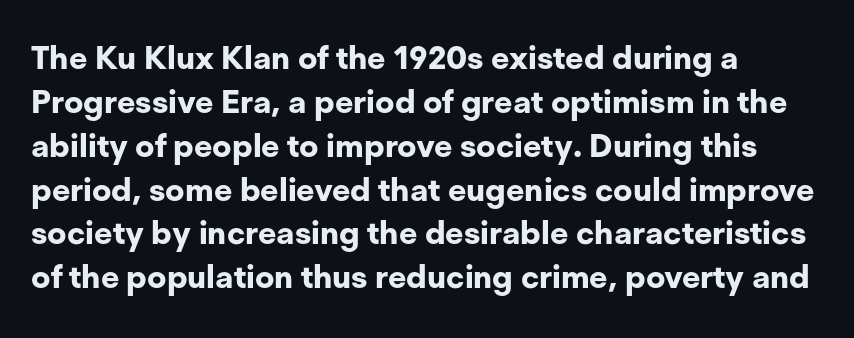
The image shows 32 px bold sans-serif type, upright; set left-aligned, normal line spacing (1.37x), normal letter spacing, not underlined; low stroke contrast and a medium x-height.
